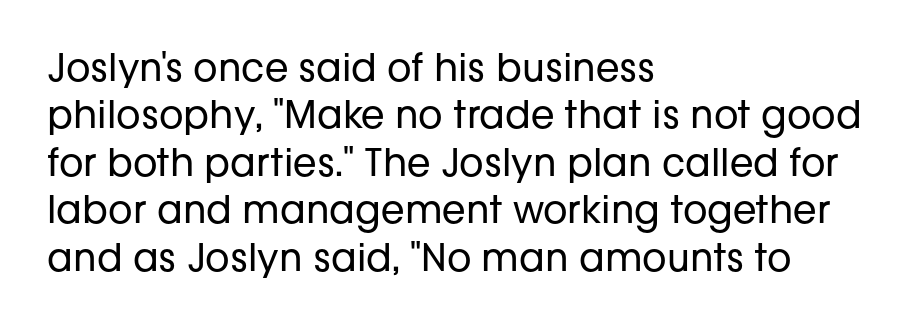
The space directly below the letters is spotless. The lines sit at an ordinary, default distance from one another. The passage shown is typed in a proportional face where columns would drift. Each stroke keeps to a modest, everyday thickness or less. Examine the stroke ends and you'll find no serifs.
